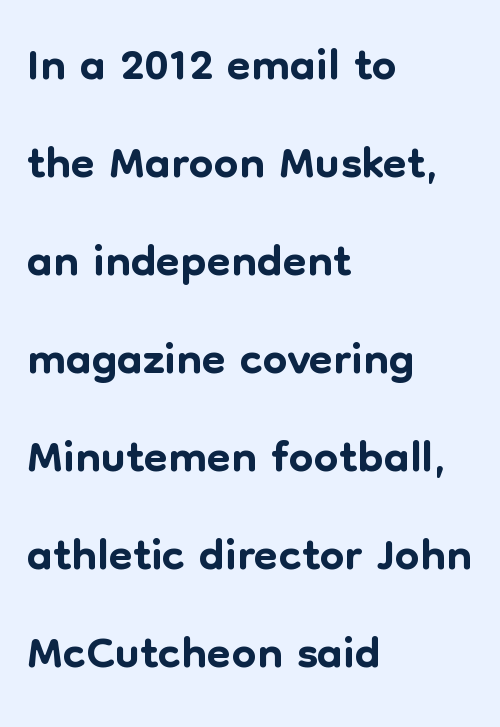
Type style note: lacks serifs. Every character sits straight up, as roman type does. The passage shown has conventional tracking throughout. A clean baseline with only descenders dipping below it. The vertical gap from one line to the next is medium.
